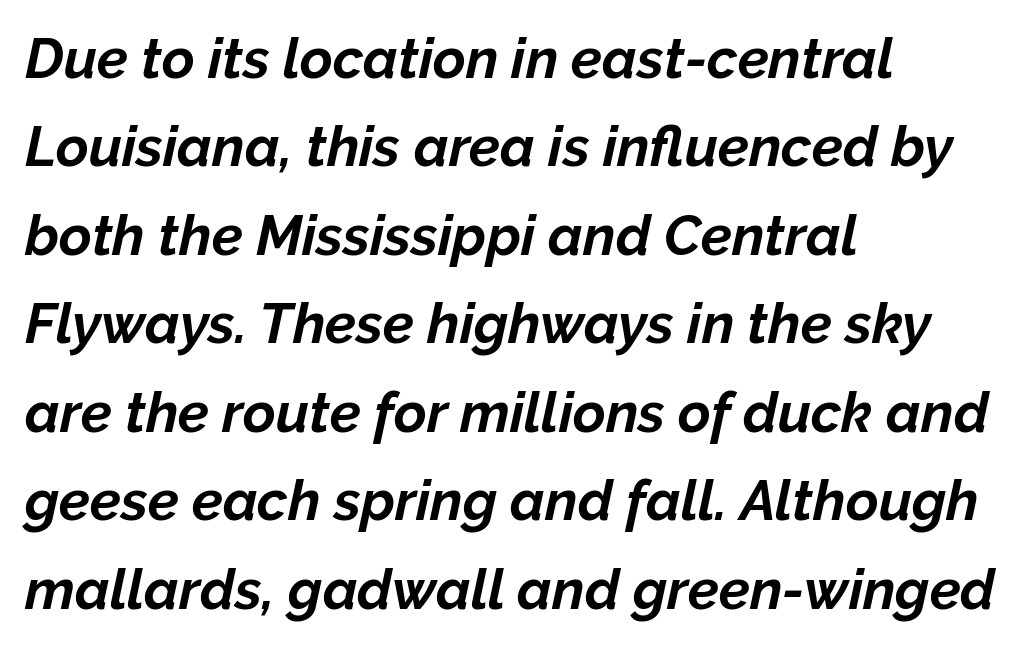
The image shows 56 px bold type, italic (leaning right); set left-aligned, normal line spacing (1.58x), normal letter spacing, not underlined; low stroke contrast and a medium x-height.
